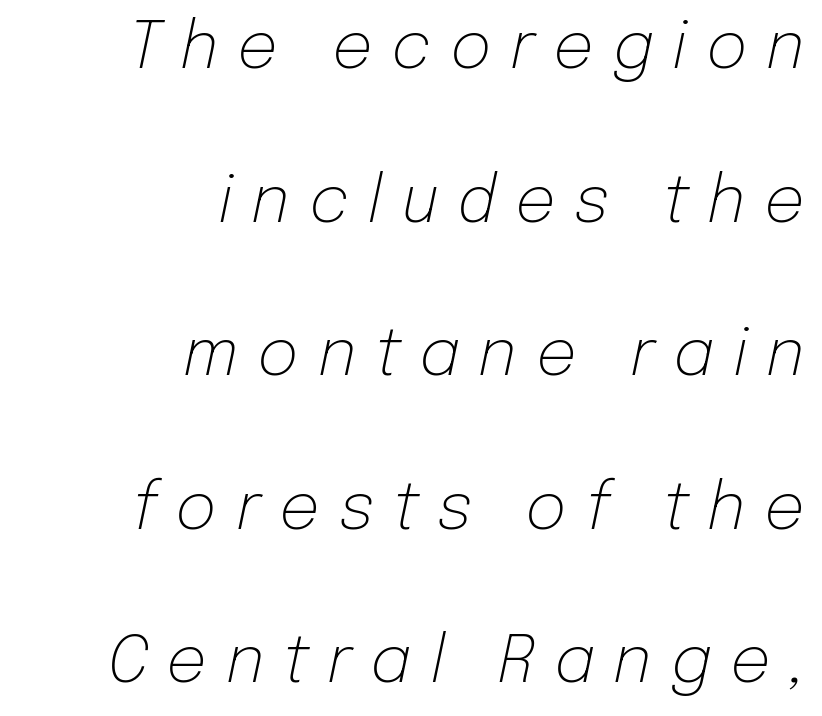
{"italic": "yes", "lean": "right", "slant_degrees": 12, "bold": "no", "weight": "light", "width": "normal", "stroke_contrast": "low", "x_height": "medium", "monospaced": "no", "underline": "no", "align": "right", "line_spacing": "loose", "line_spacing_ratio": 2.4, "letter_spacing": "wide", "letter_spacing_em": 0.29, "glyph_px": 64}
